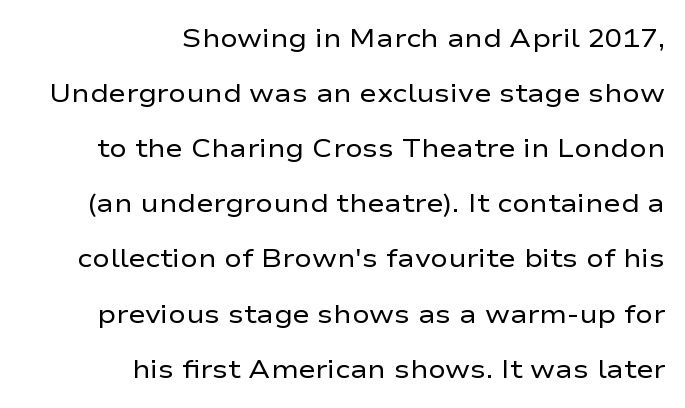
{"italic": "no", "bold": "no", "underline": "no", "align": "right", "line_spacing": "loose", "line_spacing_ratio": 2.12, "letter_spacing": "normal", "letter_spacing_em": 0.0, "glyph_px": 26}
